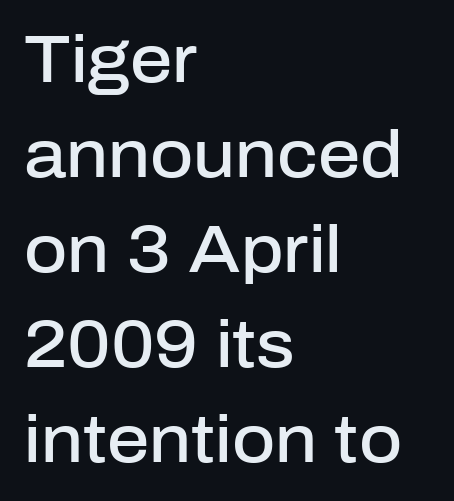
The face used here is proportionally spaced, like ordinary book or web type. Default kerning and tracking; the words read as compact shapes. Classification — sans serif. The passage shown stacks its lines at a standard gap. Where is the straight margin? On the left. Notice how the stems are strictly vertical — no italics here.
